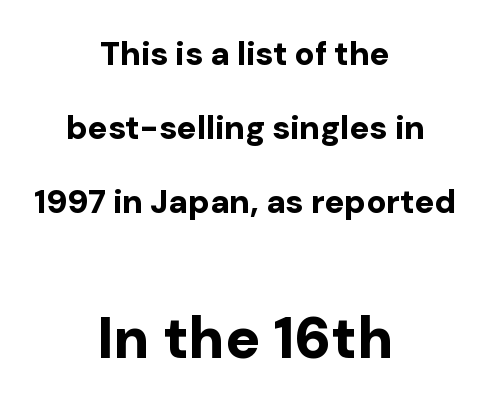
These lines were composed using upright roman letters. The text block is weighted toward neither margin, spreading evenly from the middle. No word sits above an underline. Looks like regular typesetting: each glyph gets only the width it needs.
